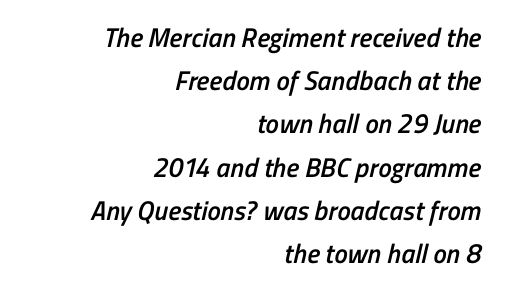
{"bold": "semi", "underline": "no", "align": "right", "line_spacing": "normal", "line_spacing_ratio": 1.6, "letter_spacing": "normal", "letter_spacing_em": 0.0, "glyph_px": 27}
